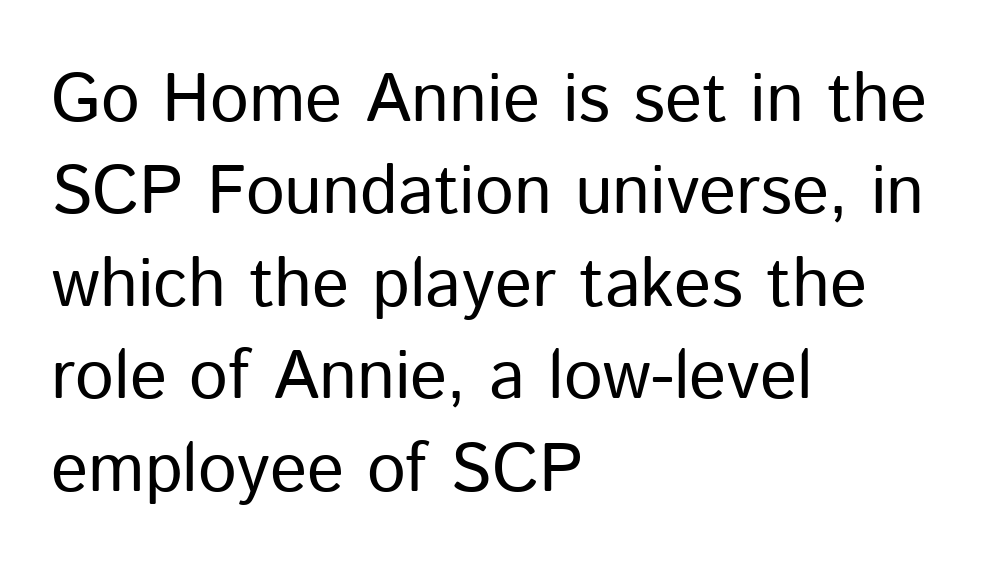
The image shows 69 px regular-weight sans-serif type, upright; set left-aligned, normal line spacing (1.34x), normal letter spacing, not underlined; low stroke contrast and a medium x-height.
